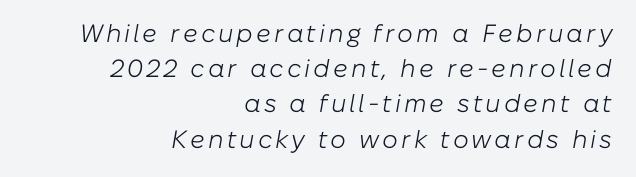
The image shows 25 px text type, italic (leaning right); set right-aligned, normal line spacing (1.41x), not underlined.
